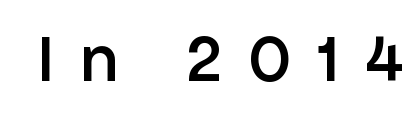
Each row of text sits above clean, open space. You can tell from the bare stems that sans-serif type was used. Someone cranked the tracking dial way up on this one. The face used here is a semibold: visibly heavier than regular, lighter than bold. Characters remain perfectly vertical along every line.
